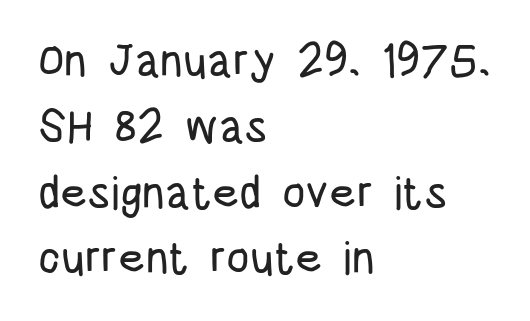
Looks like regular typesetting: each glyph gets only the width it needs. Check where the strokes stop: nothing finishes them off — pure sans. The line texture is even and compact thanks to regular tracking. The designer left line spacing at the default.
